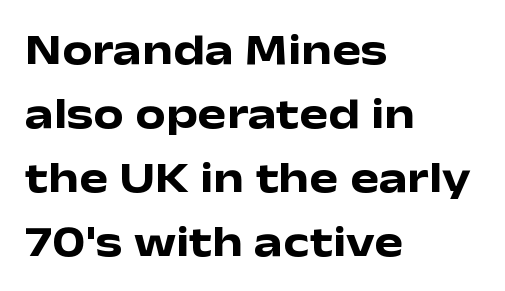
The characters display no serif detailing; their extremities are plain. The zone under the glyphs is completely vacant. Posture: vertical. Which margin do the lines hug? The left one — the right edge is uneven. Proportional: the letters do not fall into vertical columns. The space between consecutive lines is moderate.
